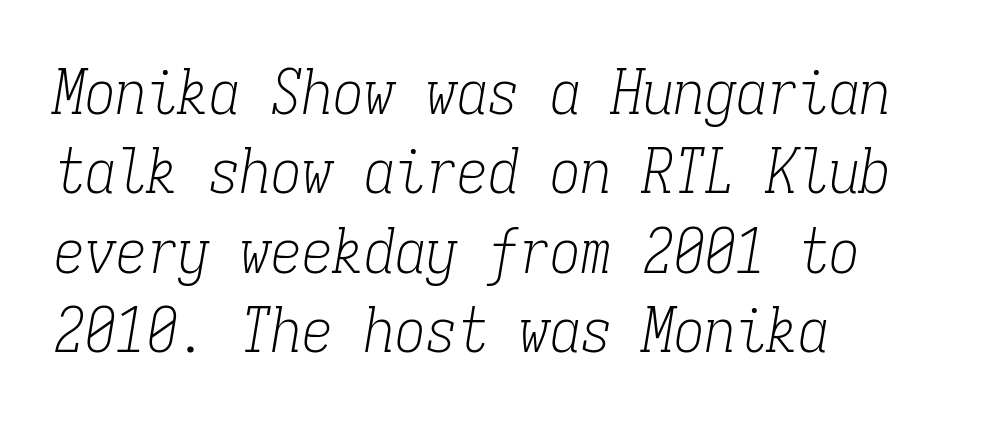
The image shows 62 px light, condensed serif type, italic (leaning right), monospaced; set left-aligned, normal line spacing (1.28x), normal letter spacing, not underlined; low stroke contrast and a medium x-height.
